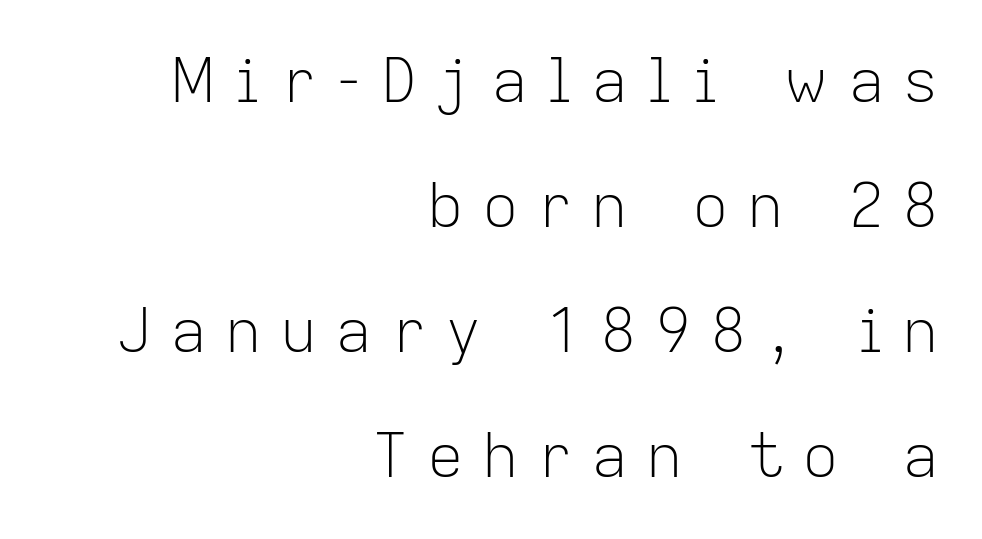
Descender tails drop into unmarked territory. Horizontal alignment here is rightward, an uncommon choice for prose. Regarding leading, the lines here are spaced well apart. The lettering holds an erect, upright posture throughout. The letters carry no serifs — their stems end cleanly without finishing strokes.
